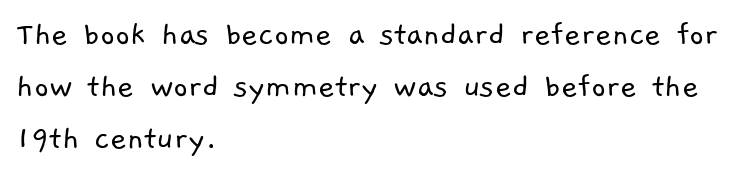
This sample has the flowing, uneven cadence of proportional lettering. The rendering anchors every line to the left-hand side. Here the glyphs are tracked normally, forming tight word shapes. Notice how descenders clear the ascenders below comfortably — that's standard leading. A quiet, ordinary-to-light weight characterises the typeface. The strip under each line holds only bare page.
